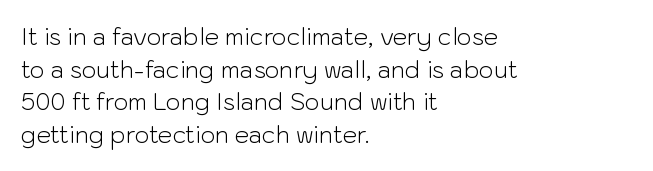
Q: Is the text bold? A: No.
Q: Is the text italic (slanted)? A: No, it is upright.
Q: Is the text underlined? A: No.
Q: How is the paragraph aligned? A: Left-aligned.
Q: Is the spacing between letters normal or unusually wide? A: Normal.
Q: Is the spacing between lines tight, normal or loose? A: Normal.
